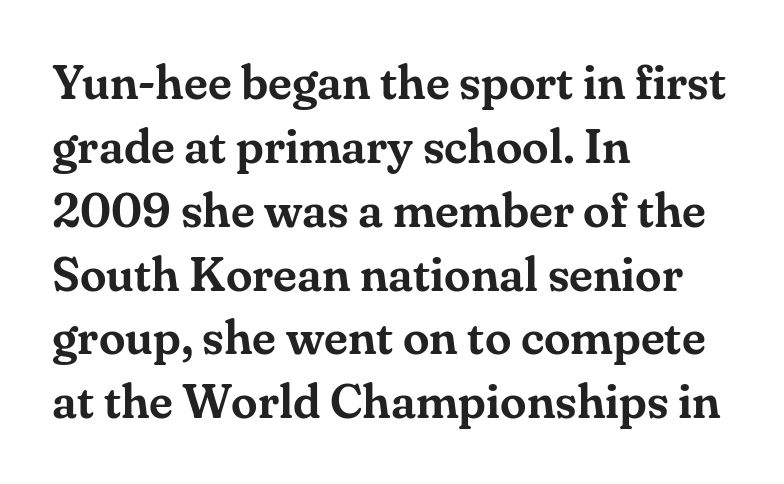
{"serif": "yes", "italic": "no", "width": "normal", "stroke_contrast": "medium", "x_height": "small", "monospaced": "no", "underline": "no", "align": "left", "line_spacing": "normal", "line_spacing_ratio": 1.33, "letter_spacing": "normal", "letter_spacing_em": 0.0, "glyph_px": 48}
